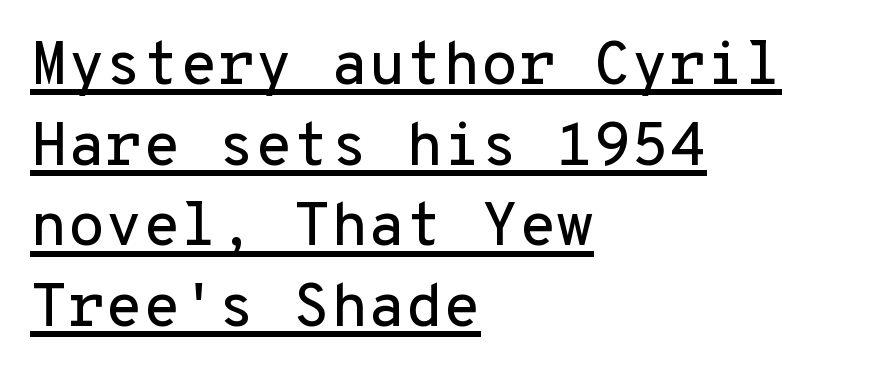
Q: Is the text italic (slanted)? A: No, it is upright.
Q: Is the typeface a serif or a sans-serif typeface? A: Sans-serif.
Q: Is the text underlined? A: Yes.
Q: How is the paragraph aligned? A: Left-aligned.
Q: Is the spacing between letters normal or unusually wide? A: Normal.
Q: Is the spacing between lines tight, normal or loose? A: Normal.
Q: Width (condensed, normal, or wide)? A: Normal.
Q: Stroke contrast? A: Low.
Q: x-height? A: Medium.
Q: Monospaced? A: Yes.
